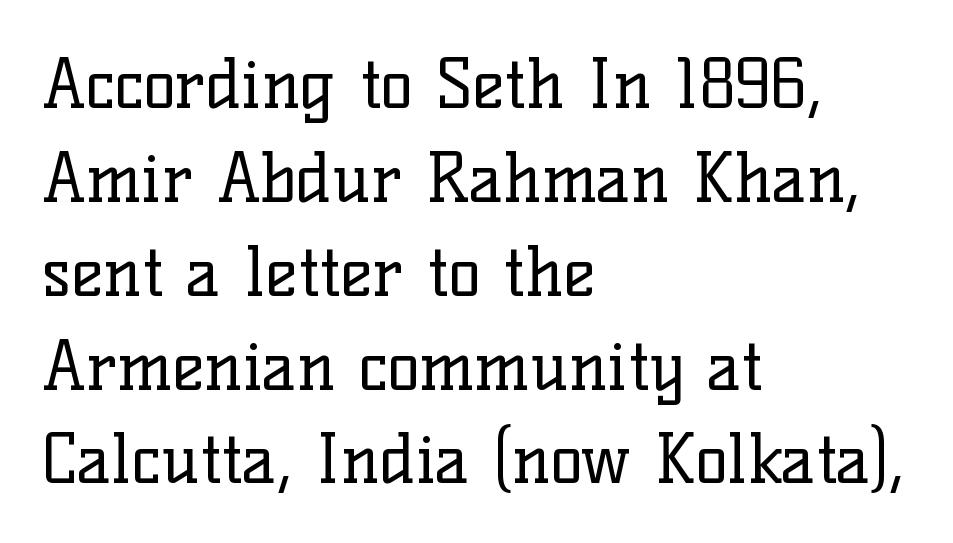
The image shows 68 px regular-weight serif type, upright; set left-aligned, normal line spacing (1.38x), normal letter spacing, not underlined; low stroke contrast and a medium x-height.
